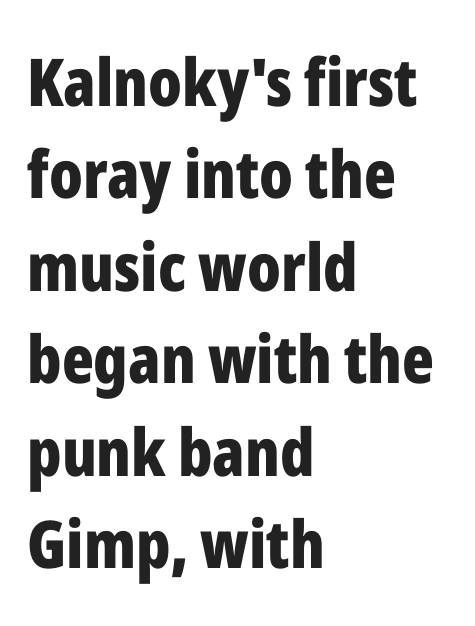
The image shows 66 px bold, condensed sans-serif type, upright; set left-aligned, normal line spacing (1.4x), normal letter spacing, not underlined; low stroke contrast and a medium x-height.
